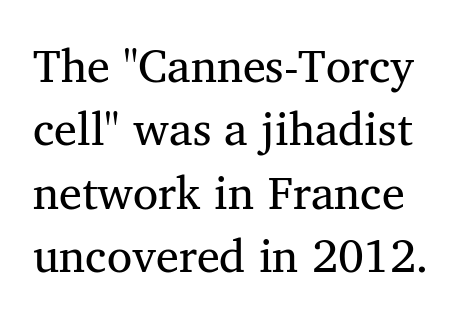
{"serif": "yes", "italic": "no", "bold": "no", "weight": "regular", "width": "normal", "stroke_contrast": "medium", "x_height": "medium", "monospaced": "no", "underline": "no", "line_spacing": "normal", "line_spacing_ratio": 1.38, "letter_spacing": "normal", "letter_spacing_em": 0.0, "glyph_px": 46}
